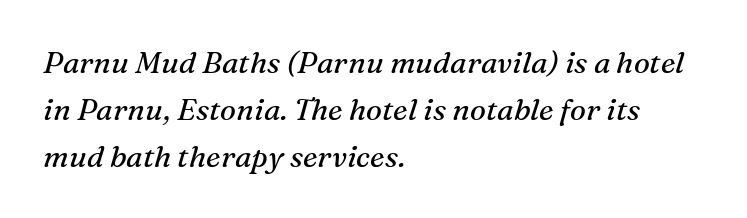
This rendering features lettering with no underline. Compared with a typical body face, this is equally light or lighter still. What's the leading like? Ordinary, nothing unusual. In terms of letterspacing, this is plain default setting.
